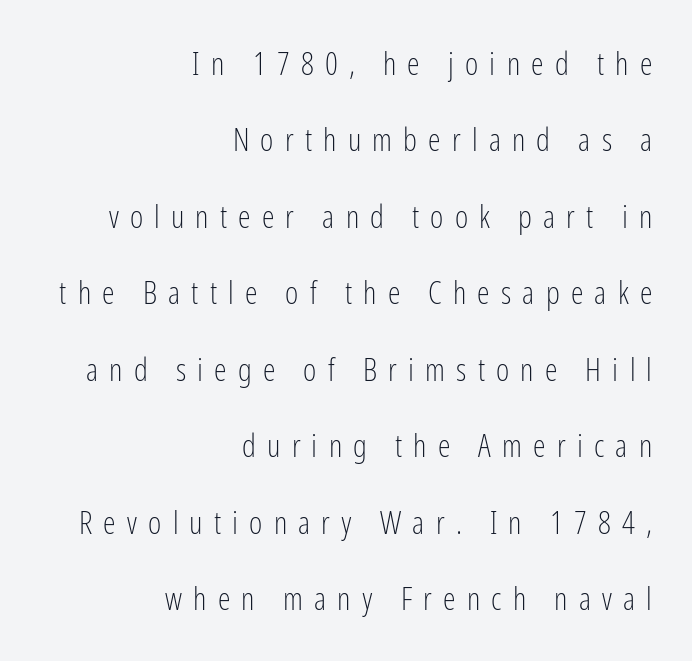
{"serif": "no", "italic": "no", "bold": "no", "weight": "light", "width": "condensed", "stroke_contrast": "low", "x_height": "medium", "monospaced": "no", "underline": "no", "align": "right", "line_spacing": "loose", "line_spacing_ratio": 2.39, "letter_spacing": "wide", "letter_spacing_em": 0.35, "glyph_px": 32}
